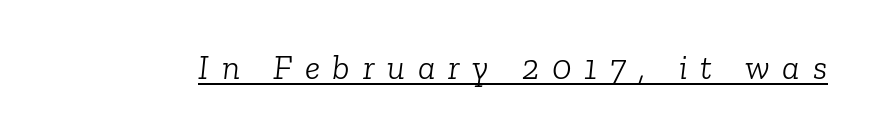
The image shows 35 px light serif type, italic (leaning right); set unusually wide letter spacing (+0.36 em), underlined; low stroke contrast and a medium x-height.
